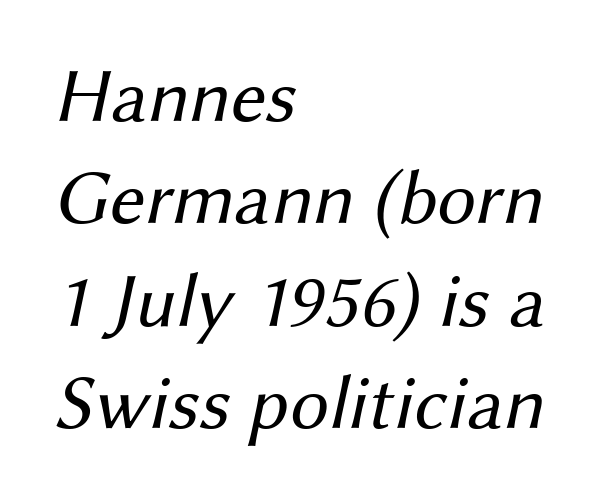
Honestly, the letter spacing is just normal — you wouldn't notice it. The typesetting does not lean heavy: it is not bold. Classification — sans serif. The paragraph shown leans on its left margin. Each letter keeps its own natural width here, so spacing adapts to shape.
